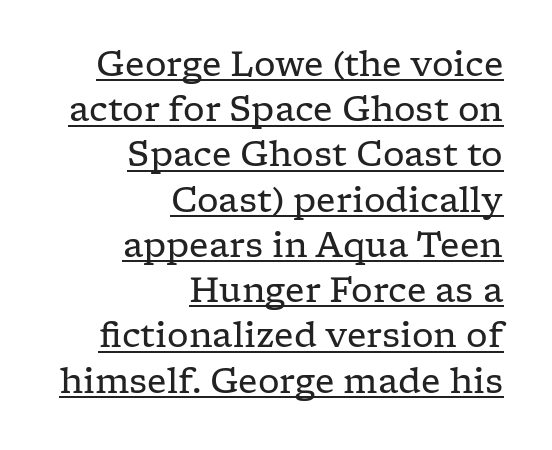
{"serif": "yes", "italic": "no", "bold": "no", "weight": "regular", "width": "wide", "stroke_contrast": "low", "x_height": "medium", "monospaced": "no", "underline": "yes", "align": "right", "line_spacing": "normal", "line_spacing_ratio": 1.33, "letter_spacing": "normal", "letter_spacing_em": 0.0, "glyph_px": 34}
